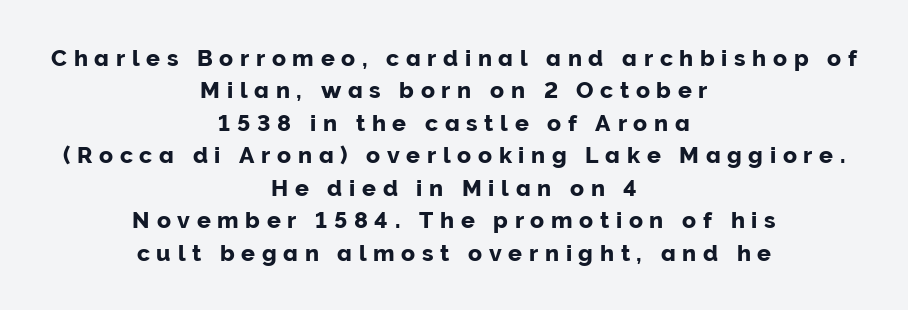
{"italic": "no", "underline": "no", "align": "center", "line_spacing": "normal", "line_spacing_ratio": 1.41, "letter_spacing": "wide", "letter_spacing_em": 0.29, "glyph_px": 23}
